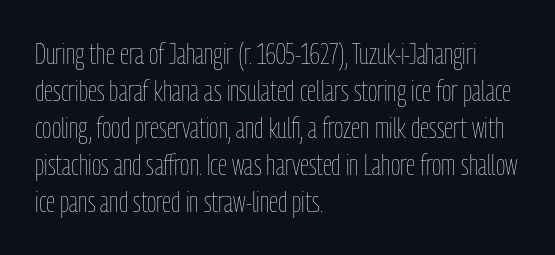
{"italic": "no", "bold": "no", "weight": "thin", "width": "condensed", "stroke_contrast": "low", "x_height": "medium", "monospaced": "no", "underline": "no", "align": "left", "line_spacing": "normal", "line_spacing_ratio": 1.28, "letter_spacing": "normal", "letter_spacing_em": 0.0, "glyph_px": 29}
